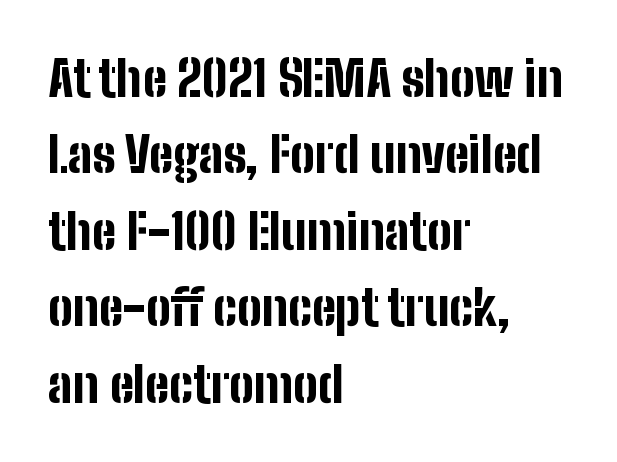
{"serif": "no", "italic": "no", "bold": "yes", "weight": "bold", "width": "condensed", "stroke_contrast": "low", "x_height": "medium", "monospaced": "no", "underline": "no", "align": "left", "line_spacing": "normal", "line_spacing_ratio": 1.56, "letter_spacing": "normal", "letter_spacing_em": 0.0, "glyph_px": 49}
